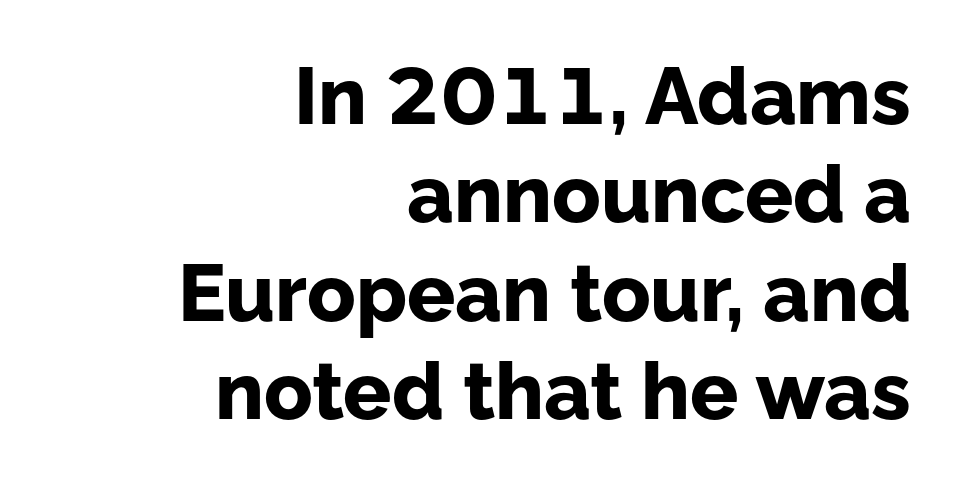
The image shows 80 px bold sans-serif type, upright; set right-aligned, line spacing 1.23x, normal letter spacing, not underlined; low stroke contrast and a medium x-height.
